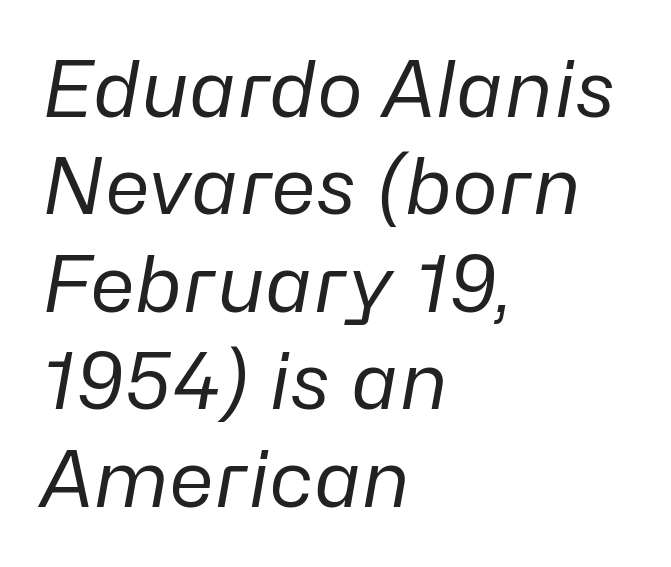
A typesetter would call this proportional, since set widths differ per character. The rendering applies a slant to the glyphs. Default kerning and tracking; the words read as compact shapes. Horizontal bands of white between lines are of average thickness.
